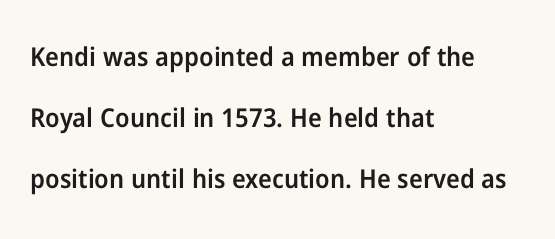
The space beneath each line is pristine and unruled. Words appear dense and cohesive because spacing is normal. The letters stand upright; this is a roman face. Stroke thickness is moderately raised; the sample reads as semibold. Vertically, the passage feels expansive, rows floating well apart. In CSS terms this would be text-align: left.
